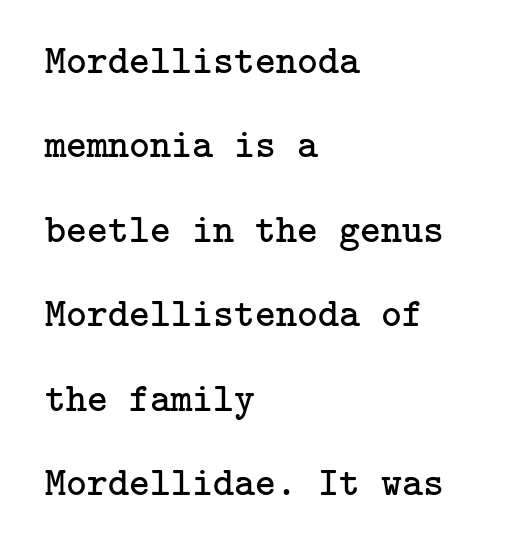
Q: Is the text bold? A: No.
Q: Is the text italic (slanted)? A: No, it is upright.
Q: Is the typeface a serif or a sans-serif typeface? A: Serif.
Q: Is the text underlined? A: No.
Q: How is the paragraph aligned? A: Left-aligned.
Q: Is the spacing between letters normal or unusually wide? A: Normal.
Q: Is the spacing between lines tight, normal or loose? A: Loose.
Q: Width (condensed, normal, or wide)? A: Normal.
Q: Stroke contrast? A: Low.
Q: x-height? A: Medium.
